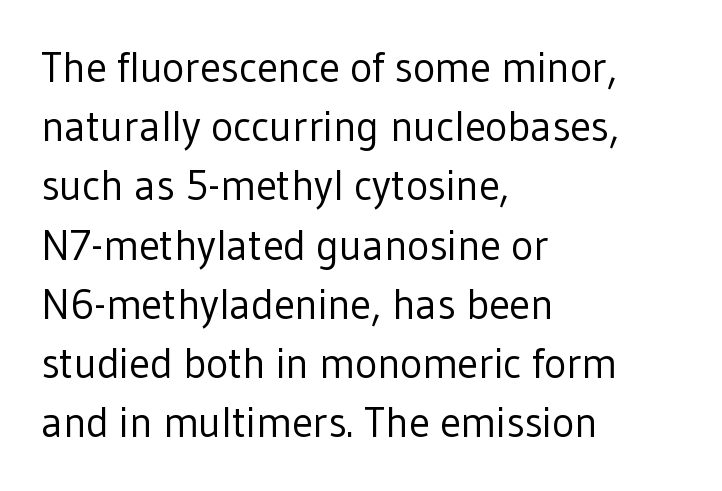
Q: Is the text bold? A: No.
Q: Is the text italic (slanted)? A: No, it is upright.
Q: Is the typeface a serif or a sans-serif typeface? A: Sans-serif.
Q: Is the text underlined? A: No.
Q: How is the paragraph aligned? A: Left-aligned.
Q: Is the spacing between letters normal or unusually wide? A: Normal.
Q: Is the spacing between lines tight, normal or loose? A: Normal.
Q: Width (condensed, normal, or wide)? A: Normal.
Q: Stroke contrast? A: Low.
Q: x-height? A: Medium.
Q: Monospaced? A: No.
